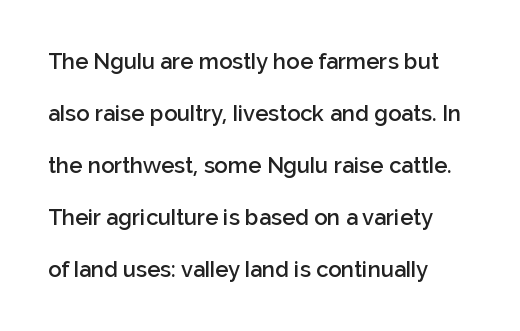
Q: Is the text bold? A: Semi-bold.
Q: Is the text italic (slanted)? A: No, it is upright.
Q: Is the text underlined? A: No.
Q: How is the paragraph aligned? A: Left-aligned.
Q: Is the spacing between letters normal or unusually wide? A: Normal.
Q: Is the spacing between lines tight, normal or loose? A: Loose.
